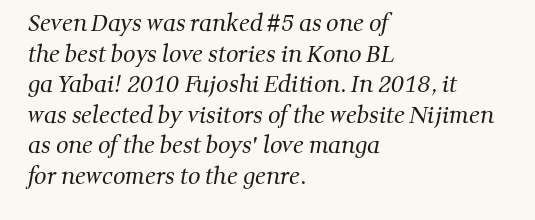
The letters sit at their default tracking, neither squeezed nor spread. Check under the words: just untouched page. The characters are drawn with everyday or finer stroke widths. A typesetter would call this leading conventional body-copy spacing.
